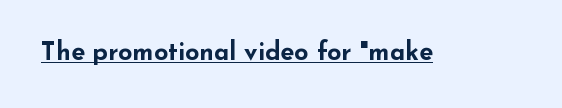
{"italic": "no", "bold": "yes", "underline": "yes", "letter_spacing": "normal", "letter_spacing_em": 0.0, "glyph_px": 25}
